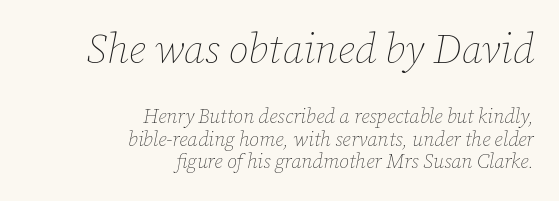
The image shows 41 px thin type, italic (leaning right); set right-aligned, tight line spacing (1.13x), normal letter spacing, not underlined; the first (top) block is 2.05x larger; low stroke contrast and a medium x-height.
